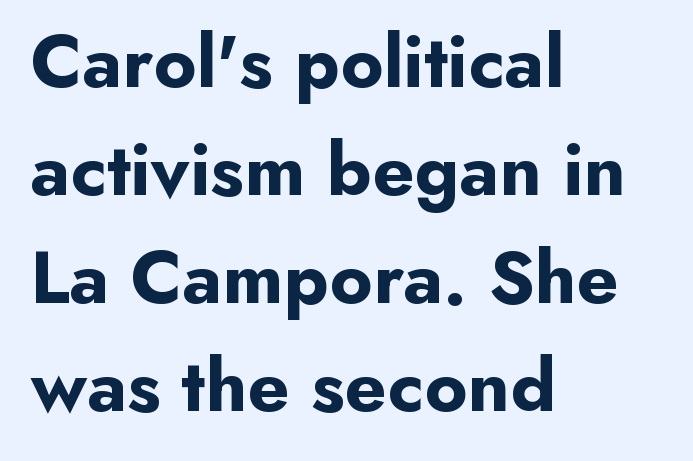
Q: Is the text bold? A: Yes.
Q: Is the text italic (slanted)? A: No, it is upright.
Q: Is the typeface a serif or a sans-serif typeface? A: Sans-serif.
Q: Is the text underlined? A: No.
Q: How is the paragraph aligned? A: Left-aligned.
Q: Is the spacing between letters normal or unusually wide? A: Normal.
Q: Is the spacing between lines tight, normal or loose? A: Normal.
Q: Width (condensed, normal, or wide)? A: Normal.
Q: Stroke contrast? A: Low.
Q: x-height? A: Small.
Q: Monospaced? A: No.
